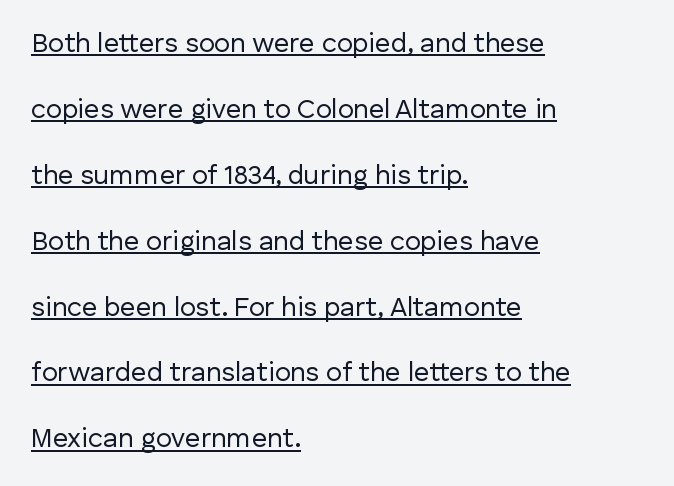
Q: Is the text bold? A: No.
Q: Is the text italic (slanted)? A: No, it is upright.
Q: Is the text underlined? A: Yes.
Q: How is the paragraph aligned? A: Left-aligned.
Q: Is the spacing between letters normal or unusually wide? A: Normal.
Q: Is the spacing between lines tight, normal or loose? A: Loose.
